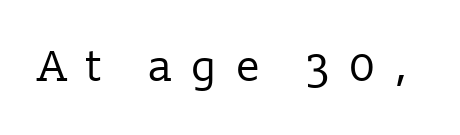
Q: Is the text bold? A: No.
Q: Is the text italic (slanted)? A: No, it is upright.
Q: Is the typeface a serif or a sans-serif typeface? A: Serif.
Q: Is the text underlined? A: No.
Q: Is the spacing between letters normal or unusually wide? A: Unusually wide.
Q: Width (condensed, normal, or wide)? A: Normal.
Q: Stroke contrast? A: Low.
Q: x-height? A: Medium.
Q: Monospaced? A: No.
